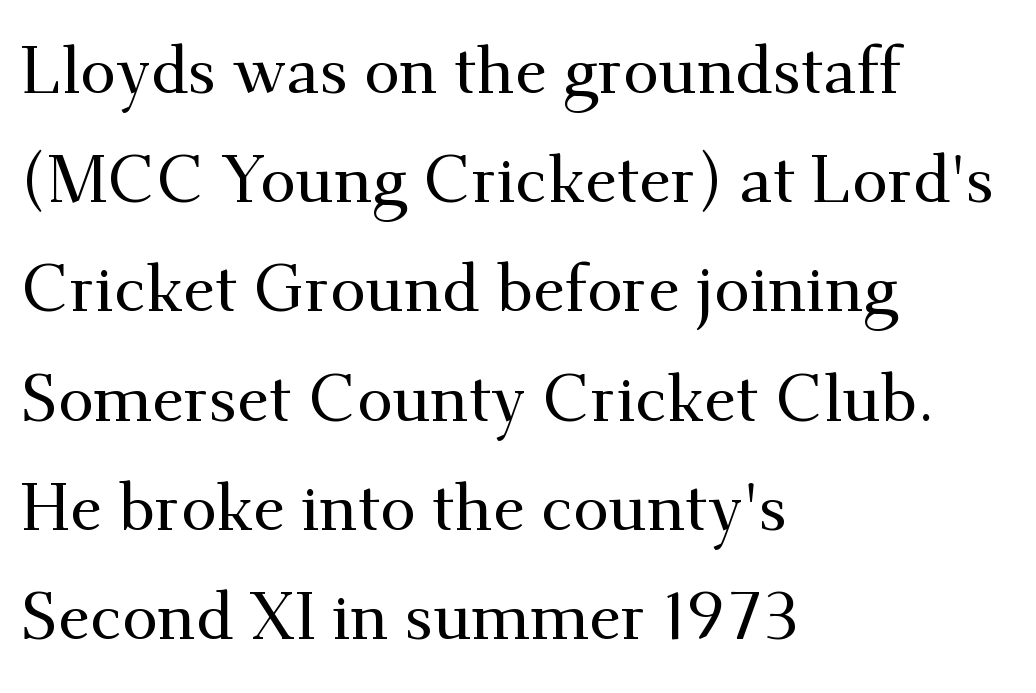
The image shows 65 px serif type, upright; set left-aligned, normal line spacing (1.68x), normal letter spacing, not underlined; medium stroke contrast and a small x-height.
